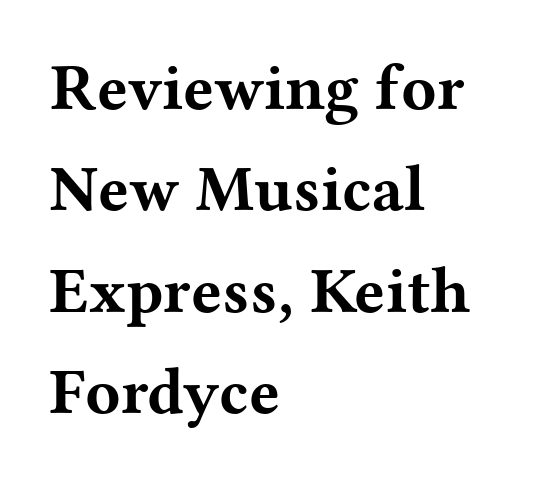
The image shows 65 px bold, wide serif type, upright; set left-aligned, normal line spacing (1.56x), normal letter spacing, not underlined; medium stroke contrast and a medium x-height.
